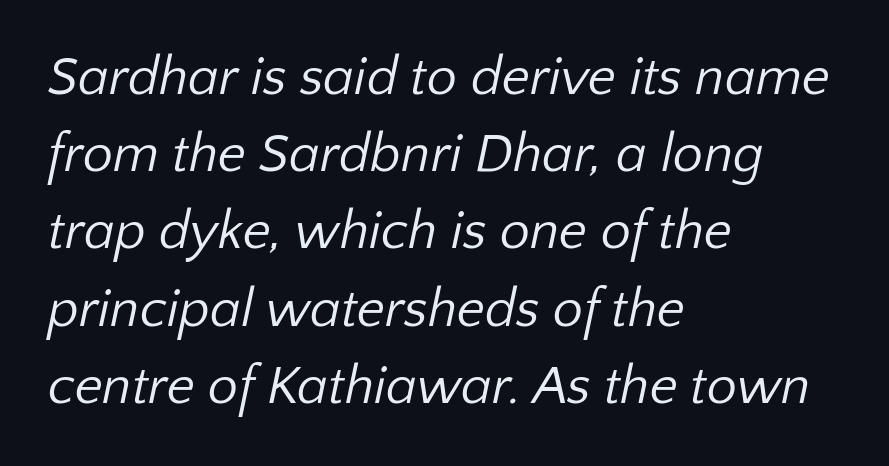
The image shows 54 px regular-weight sans-serif type; set left-aligned, normal line spacing (1.43x), normal letter spacing, not underlined; low stroke contrast and a medium x-height.
